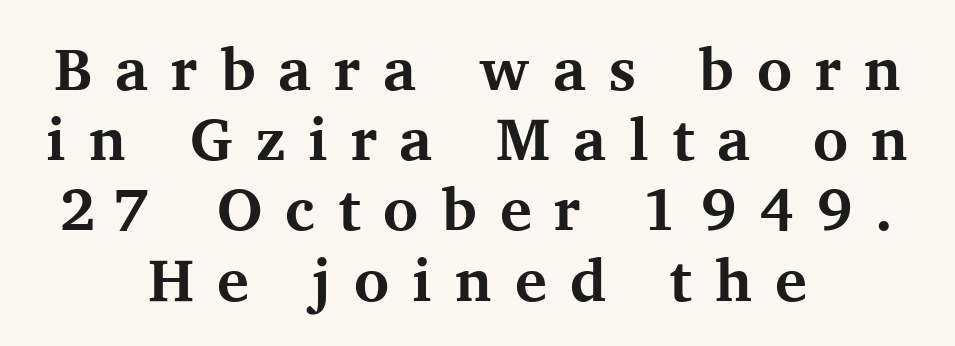
The image shows 60 px bold serif type, upright; set centered, line spacing 1.17x, unusually wide letter spacing (+0.38 em), not underlined; medium stroke contrast and a medium x-height.
